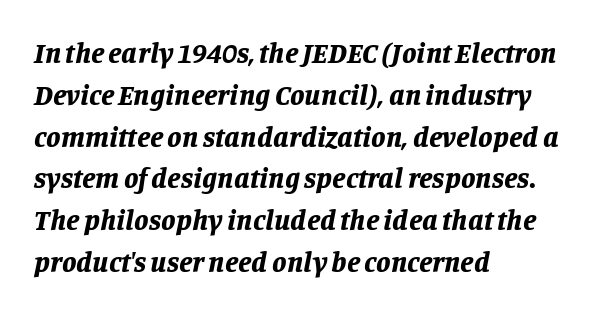
The image shows 29 px bold type, italic (leaning right); set left-aligned, normal line spacing (1.44x), normal letter spacing, not underlined; low stroke contrast and a large x-height.
